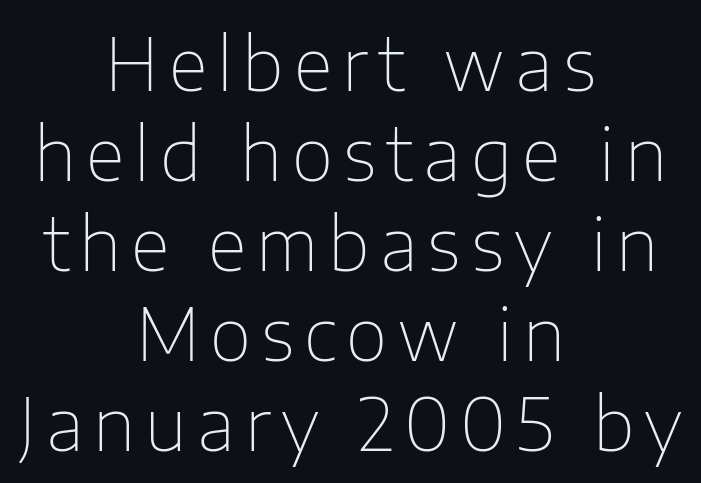
Each stroke keeps to a modest, everyday thickness or less. Are there feet on the stems? There aren't — it's a sans. In terms of leading, this rendering sits right in the middle. If you drew a line through each stem, it would be perfectly vertical. Each letter keeps its own natural width here, so spacing adapts to shape.
